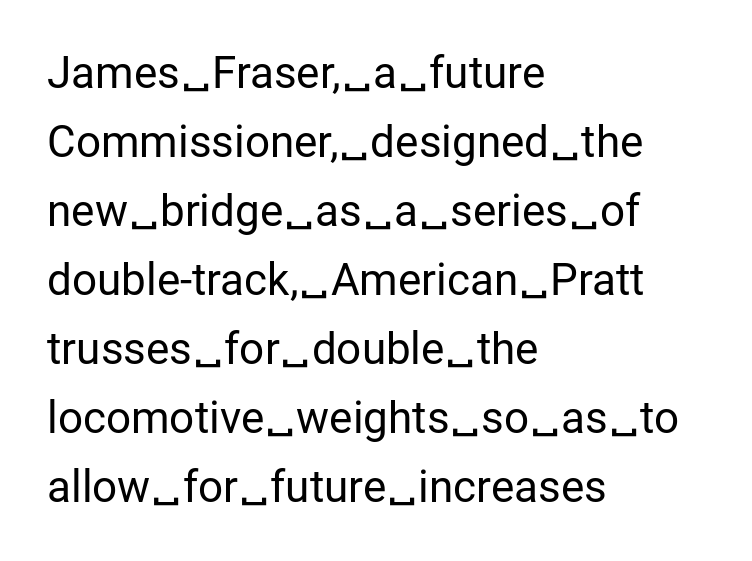
{"serif": "no", "italic": "no", "bold": "no", "weight": "regular", "width": "normal", "stroke_contrast": "low", "x_height": "medium", "monospaced": "no", "underline": "no", "align": "left", "line_spacing": "normal", "line_spacing_ratio": 1.57, "letter_spacing": "normal", "letter_spacing_em": 0.0, "glyph_px": 44}
